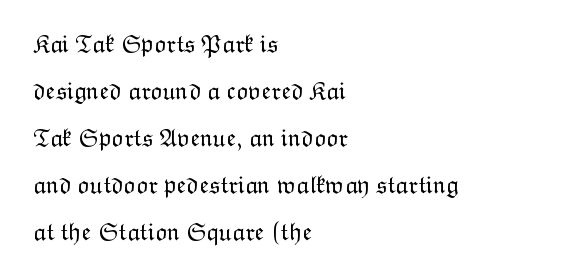
Q: Is the text bold? A: No.
Q: Is the text italic (slanted)? A: No, it is upright.
Q: Is the text underlined? A: No.
Q: How is the paragraph aligned? A: Left-aligned.
Q: Is the spacing between letters normal or unusually wide? A: Normal.
